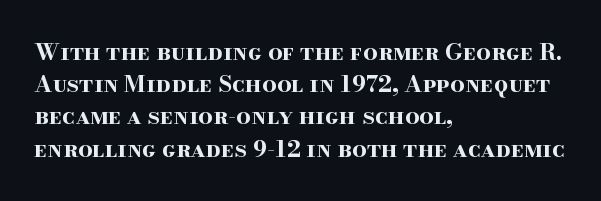
Q: Is the text bold? A: Yes.
Q: Is the text italic (slanted)? A: No, it is upright.
Q: Is the text underlined? A: No.
Q: How is the paragraph aligned? A: Left-aligned.
Q: Is the spacing between letters normal or unusually wide? A: Normal.
Q: Is the spacing between lines tight, normal or loose? A: Normal.
